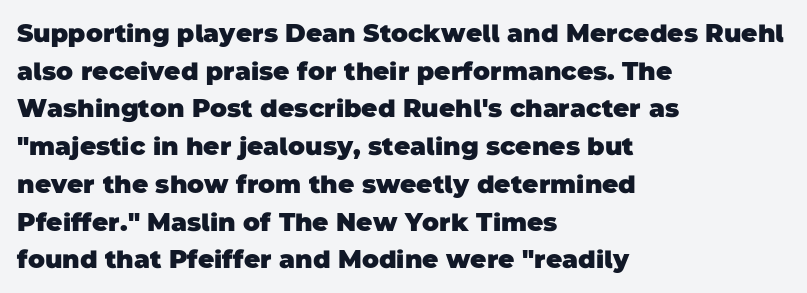
Q: Is the text bold? A: Yes.
Q: Is the text underlined? A: No.
Q: How is the paragraph aligned? A: Left-aligned.
Q: Is the spacing between letters normal or unusually wide? A: Normal.
Q: Is the spacing between lines tight, normal or loose? A: Normal.
